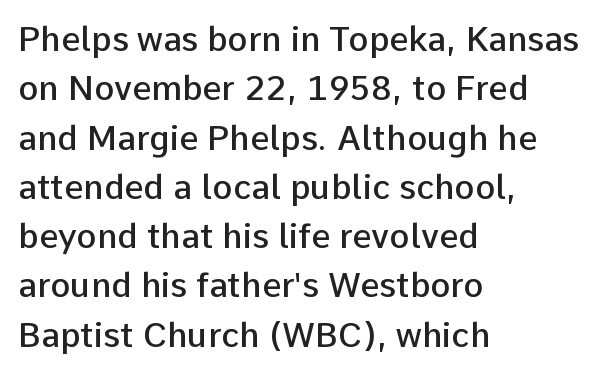
The image shows 34 px semibold sans-serif type, upright; set left-aligned, normal line spacing (1.45x), normal letter spacing, not underlined; low stroke contrast and a medium x-height.
